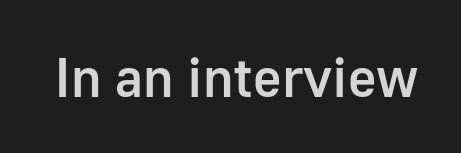
{"serif": "no", "italic": "no", "bold": "semi", "weight": "semibold", "width": "normal", "stroke_contrast": "low", "x_height": "medium", "monospaced": "no", "underline": "no", "letter_spacing": "normal", "letter_spacing_em": 0.0, "glyph_px": 55}
